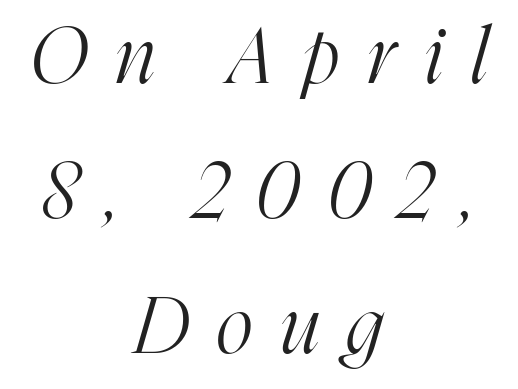
The image shows 78 px light, condensed serif type, italic (leaning right); set centered, line spacing 1.73x, unusually wide letter spacing (+0.37 em), not underlined; high stroke contrast and a medium x-height.
